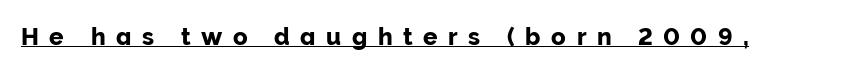
Emphasis is given by a line drawn under the lettering. The lettering stays uniformly vertical, giving the passage a roman look. This sample uses expanded letter spacing, leaving extra air between glyphs.
